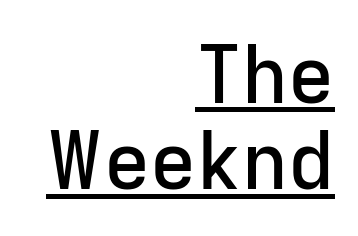
The image shows 80 px sans-serif type, upright; set right-aligned, tight line spacing (1.08x), normal letter spacing, underlined; low stroke contrast and a medium x-height.
